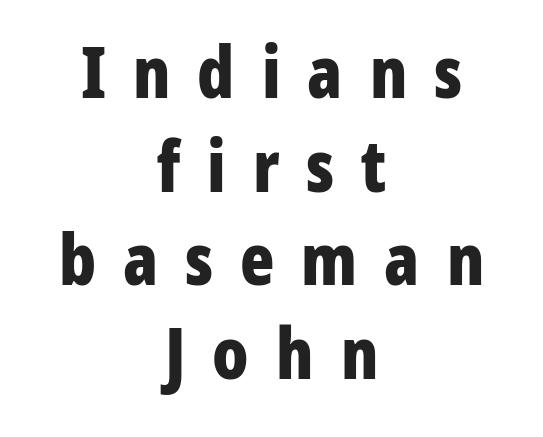
The image shows 71 px bold, condensed sans-serif type, upright; set centered, normal line spacing (1.32x), unusually wide letter spacing (+0.38 em), not underlined; low stroke contrast and a large x-height.
